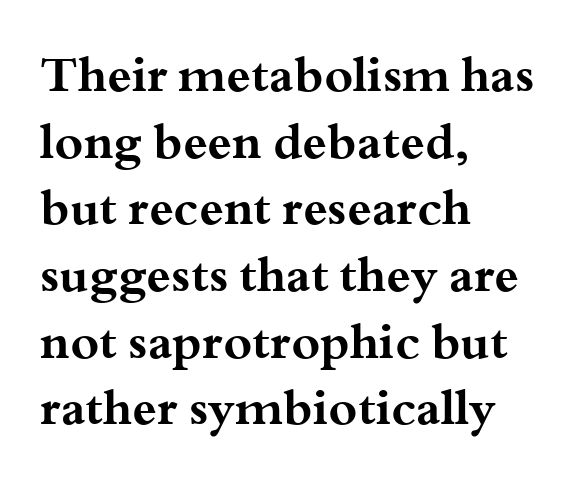
Q: Is the text bold? A: Yes.
Q: Is the text italic (slanted)? A: No, it is upright.
Q: Is the typeface a serif or a sans-serif typeface? A: Serif.
Q: Is the text underlined? A: No.
Q: How is the paragraph aligned? A: Left-aligned.
Q: Is the spacing between letters normal or unusually wide? A: Normal.
Q: Is the spacing between lines tight, normal or loose? A: Normal.
Q: Width (condensed, normal, or wide)? A: Wide.
Q: Stroke contrast? A: Medium.
Q: x-height? A: Small.
Q: Monospaced? A: No.
